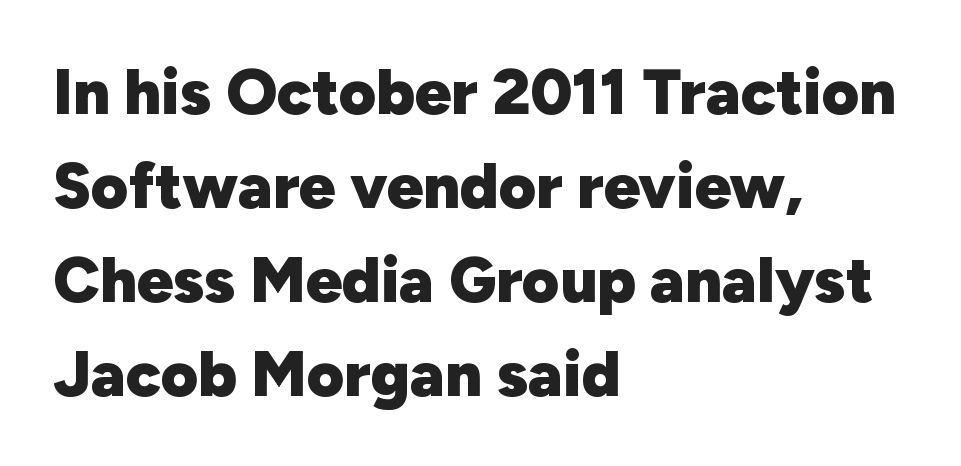
Q: Is the text bold? A: Yes.
Q: Is the text italic (slanted)? A: No, it is upright.
Q: Is the typeface a serif or a sans-serif typeface? A: Sans-serif.
Q: Is the text underlined? A: No.
Q: How is the paragraph aligned? A: Left-aligned.
Q: Is the spacing between letters normal or unusually wide? A: Normal.
Q: Is the spacing between lines tight, normal or loose? A: Normal.
Q: Width (condensed, normal, or wide)? A: Normal.
Q: Stroke contrast? A: Low.
Q: x-height? A: Medium.
Q: Monospaced? A: No.
